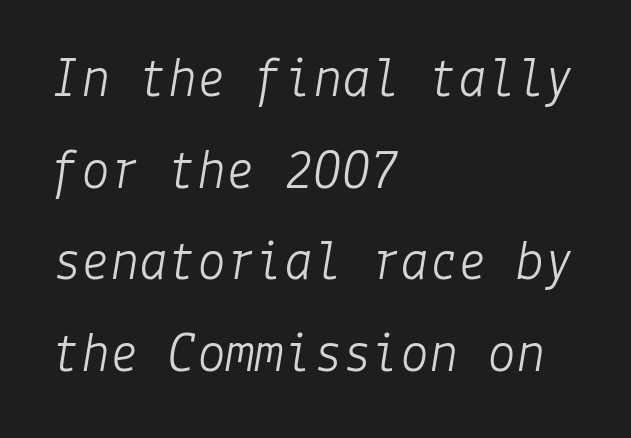
The image shows 58 px light type, italic (leaning right); set left-aligned, normal line spacing (1.58x), normal letter spacing, not underlined; low stroke contrast and a medium x-height.
